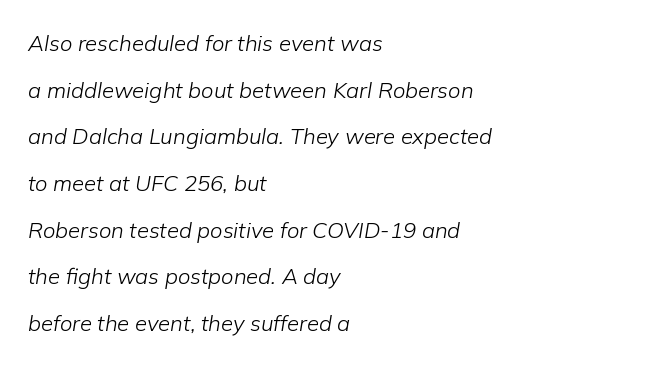
{"italic": "yes", "lean": "right", "slant_degrees": 9, "bold": "no", "underline": "no", "align": "left", "line_spacing": "loose", "line_spacing_ratio": 2.12, "letter_spacing": "normal", "letter_spacing_em": 0.0, "glyph_px": 22}
